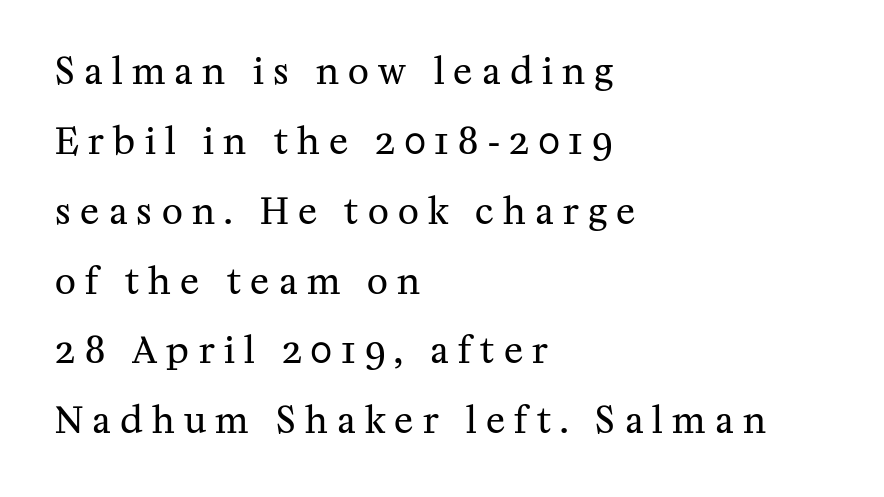
The image shows 36 px regular-weight serif type, upright; set left-aligned, loose line spacing (1.94x), unusually wide letter spacing (+0.26 em), not underlined; medium stroke contrast and a medium x-height.
